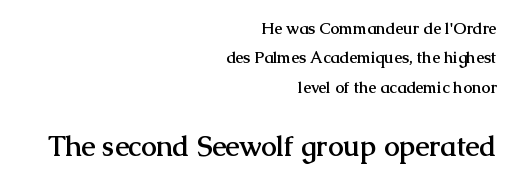
Q: Is the text bold? A: Yes.
Q: Is the text italic (slanted)? A: No, it is upright.
Q: Is the typeface a serif or a sans-serif typeface? A: Serif.
Q: Is the text underlined? A: No.
Q: How is the paragraph aligned? A: Right-aligned.
Q: Is the spacing between letters normal or unusually wide? A: Normal.
Q: Which block of text is set in a larger size, the first (top) or the second (bottom)? A: The second (bottom) one.
Q: Width (condensed, normal, or wide)? A: Normal.
Q: Stroke contrast? A: Medium.
Q: x-height? A: Medium.
Q: Monospaced? A: No.
